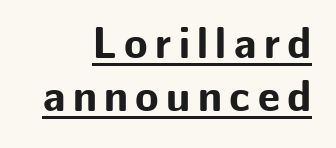
The image shows 43 px bold sans-serif type, upright; set right-aligned, line spacing 1.24x, underlined; low stroke contrast and a medium x-height.
